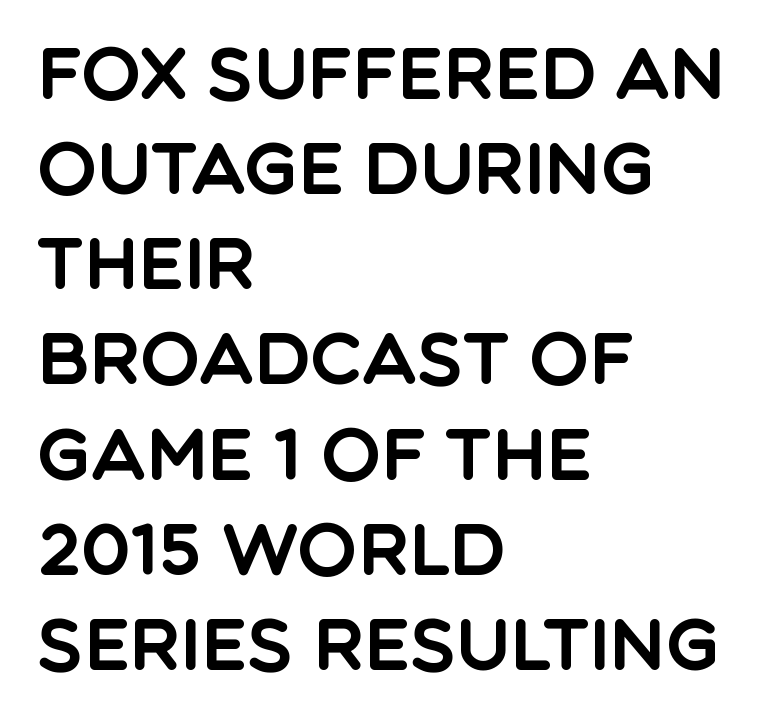
Q: Is the text italic (slanted)? A: No, it is upright.
Q: Is the typeface a serif or a sans-serif typeface? A: Sans-serif.
Q: Is the text underlined? A: No.
Q: How is the paragraph aligned? A: Left-aligned.
Q: Is the spacing between letters normal or unusually wide? A: Normal.
Q: Is the spacing between lines tight, normal or loose? A: Normal.
Q: Width (condensed, normal, or wide)? A: Normal.
Q: x-height? A: Large.
Q: Monospaced? A: No.
